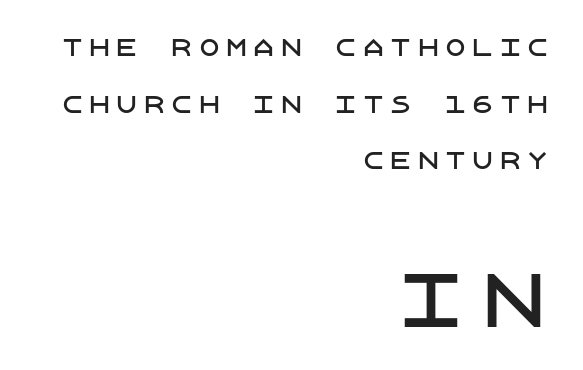
Descenders hang freely into open space. Rows of type keep a wide berth in the vertical direction. All the whitespace from short lines collects on the left. Caption: upper text group reduced, lower text group enlarged. Quick note: not italic, upright. Check where the strokes stop: nothing finishes them off — pure sans.
